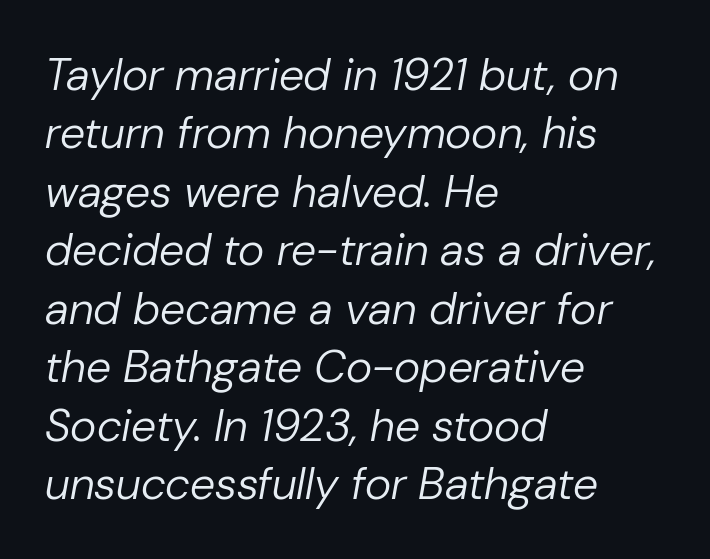
Just letters on the line, the space beneath them empty. The axis of the letterforms is tilted away from vertical. Note the varied advance widths — an 'i' is clearly narrower than an 'm'. Leading matches the norm, producing a regular column. The weight would be labelled regular, book, light, or lighter still. The passage shown has conventional tracking throughout.
